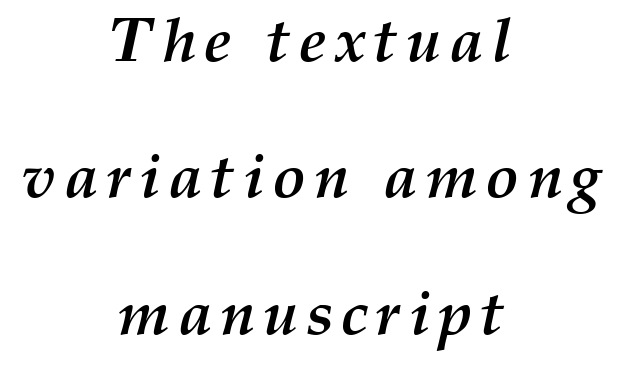
{"italic": "yes", "lean": "right", "slant_degrees": 12, "bold": "yes", "weight": "semibold", "width": "normal", "stroke_contrast": "medium", "x_height": "medium", "monospaced": "no", "underline": "no", "align": "center", "line_spacing": "loose", "line_spacing_ratio": 2.2, "glyph_px": 62}
